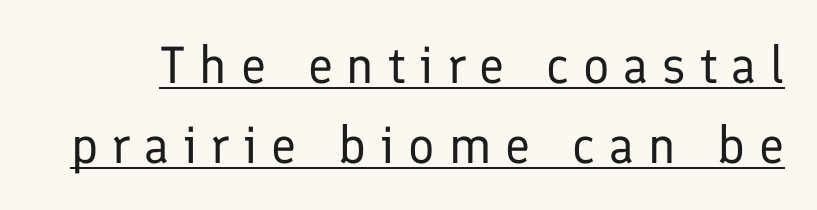
{"serif": "no", "italic": "no", "bold": "no", "weight": "regular", "width": "normal", "stroke_contrast": "low", "x_height": "medium", "monospaced": "no", "underline": "yes", "line_spacing": "normal", "line_spacing_ratio": 1.54, "letter_spacing": "wide", "letter_spacing_em": 0.27, "glyph_px": 52}
